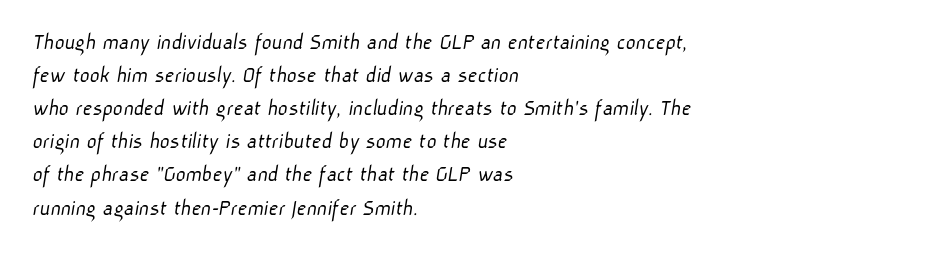
The image shows 24 px text type; set left-aligned, normal line spacing (1.38x), normal letter spacing, not underlined.
